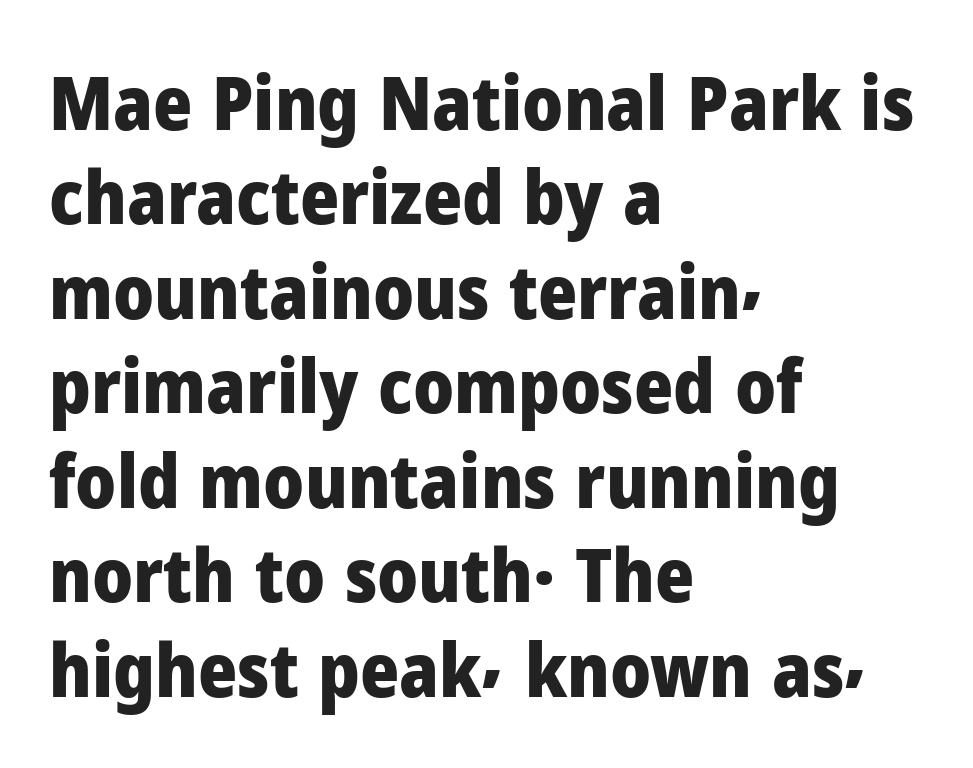
Strokes here are thick enough to call this a true bold. Typeset ragged right — the left edge is the straight one. Between one letter and the next there's only the usual sliver of space. This is roman type, the default non-slanted kind. In terms of leading, this rendering sits right in the middle.
